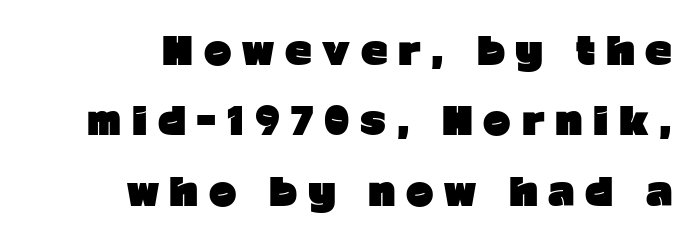
{"serif": "no", "italic": "no", "bold": "yes", "weight": "heavy", "width": "normal", "stroke_contrast": "low", "x_height": "medium", "monospaced": "no", "underline": "no", "align": "right", "line_spacing": "loose", "line_spacing_ratio": 1.9, "letter_spacing": "wide", "letter_spacing_em": 0.29, "glyph_px": 37}
